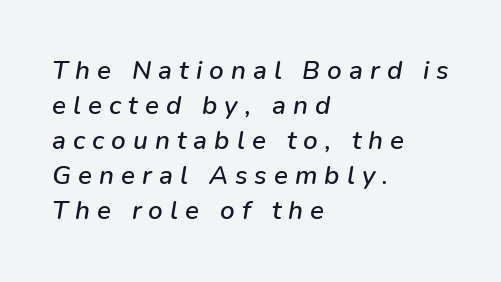
The image shows 26 px text type, italic (leaning right); set left-aligned, normal line spacing (1.35x), unusually wide letter spacing (+0.27 em), not underlined.
